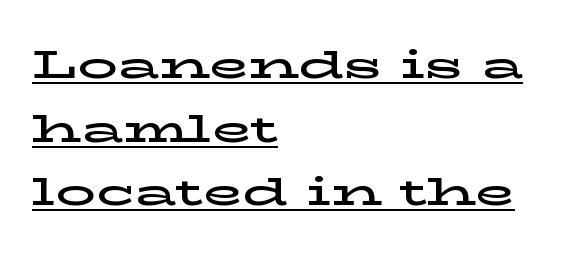
The image shows 40 px wide serif type, upright; set left-aligned, normal line spacing (1.59x), normal letter spacing, underlined; low stroke contrast and a medium x-height.
